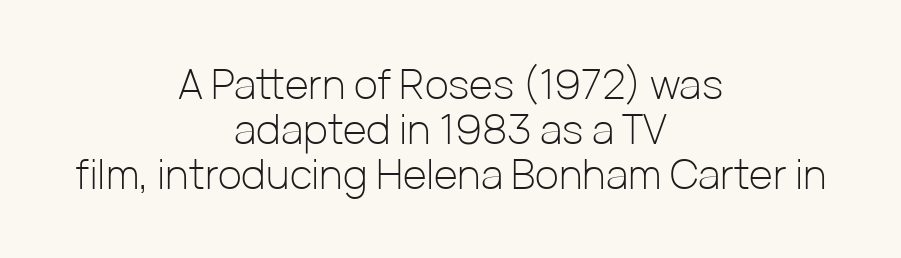
Q: Is the text bold? A: No.
Q: Is the text italic (slanted)? A: No, it is upright.
Q: Is the typeface a serif or a sans-serif typeface? A: Sans-serif.
Q: Is the text underlined? A: No.
Q: How is the paragraph aligned? A: Centered.
Q: Is the spacing between letters normal or unusually wide? A: Normal.
Q: Is the spacing between lines tight, normal or loose? A: Tight.
Q: Width (condensed, normal, or wide)? A: Normal.
Q: Stroke contrast? A: Low.
Q: x-height? A: Medium.
Q: Monospaced? A: No.
